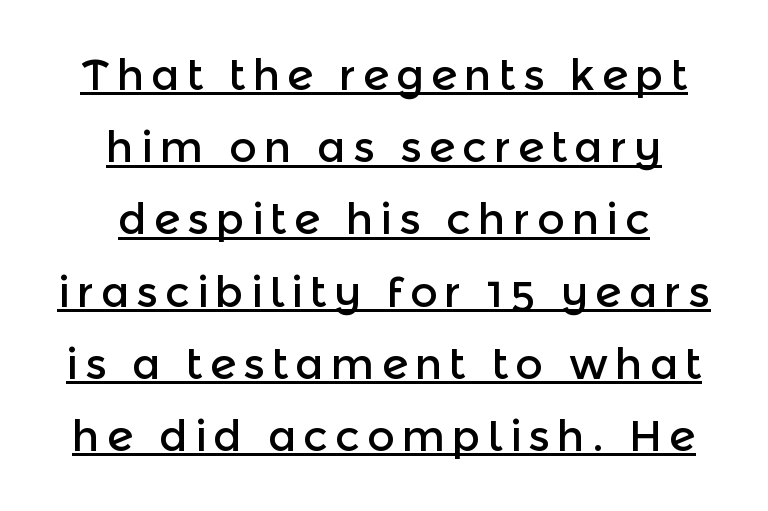
The rows are spaced the way most documents space them. The paragraph shown floats in the horizontal middle. Character widths vary here, with narrow letters taking less room than wide ones. Quick note: not italic, upright.
